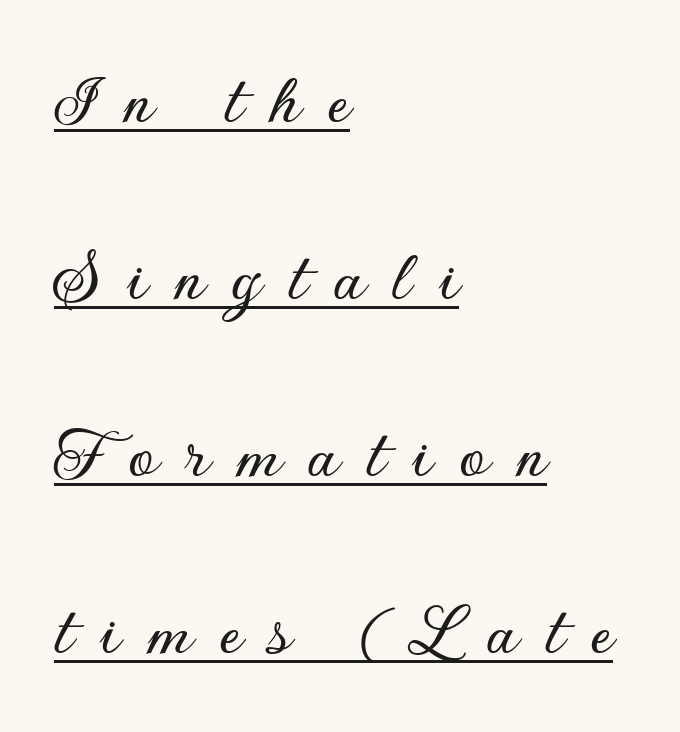
Is this a sans? Yes — the strokes have no serifs. Varying glyph widths throughout — classic text-font behaviour. Horizontal bands of white between lines are thick stripes. Does a line run under the words? Yes, clearly. Each line starts at the same left margin while the right side varies.
